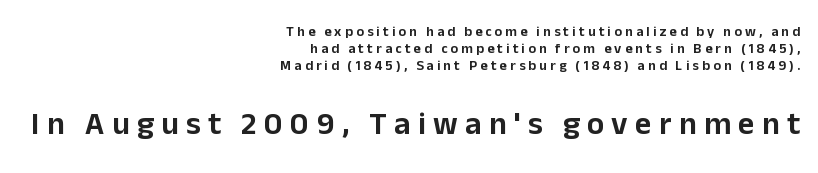
Q: Is the text italic (slanted)? A: No, it is upright.
Q: Is the typeface a serif or a sans-serif typeface? A: Sans-serif.
Q: Is the text underlined? A: No.
Q: How is the paragraph aligned? A: Right-aligned.
Q: Is the spacing between letters normal or unusually wide? A: Unusually wide.
Q: Which block of text is set in a larger size, the first (top) or the second (bottom)? A: The second (bottom) one.
Q: Width (condensed, normal, or wide)? A: Normal.
Q: Stroke contrast? A: Low.
Q: x-height? A: Medium.
Q: Monospaced? A: No.
